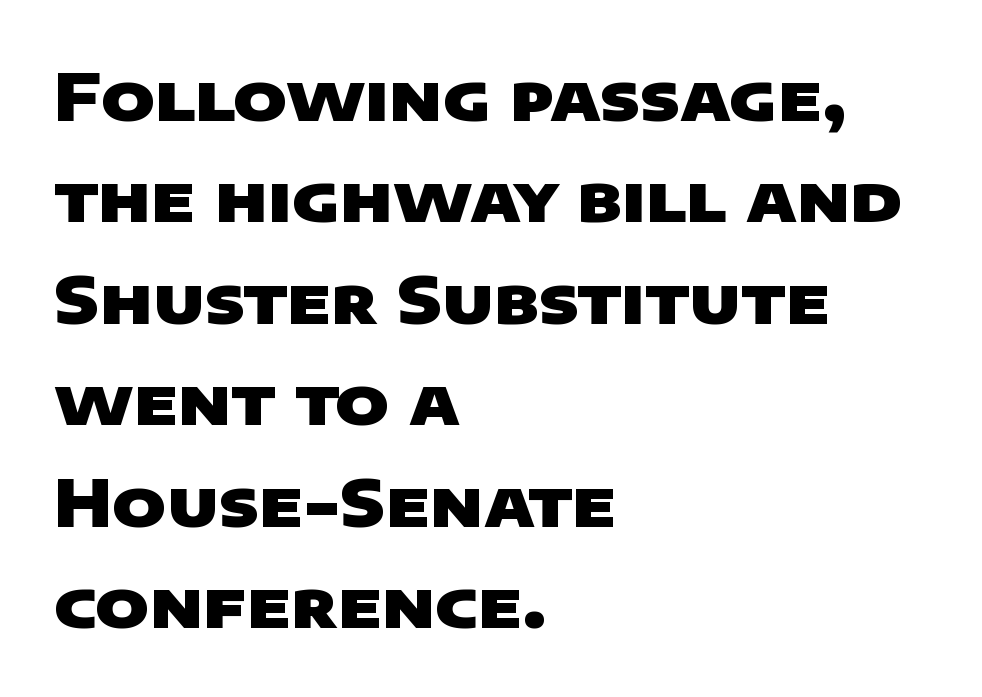
{"serif": "no", "bold": "yes", "weight": "heavy", "width": "wide", "stroke_contrast": "low", "x_height": "large", "monospaced": "no", "underline": "no", "align": "left", "line_spacing": "normal", "line_spacing_ratio": 1.56, "letter_spacing": "normal", "letter_spacing_em": 0.0, "glyph_px": 65}
